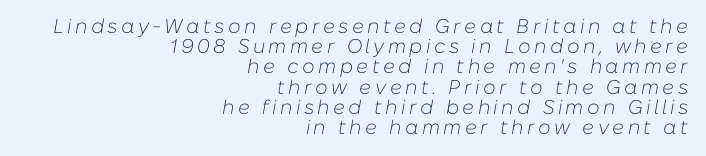
Q: Is the text bold? A: No.
Q: Is the text italic (slanted)? A: Yes, it leans right by about 10 degrees.
Q: Is the text underlined? A: No.
Q: How is the paragraph aligned? A: Right-aligned.
Q: Is the spacing between lines tight, normal or loose? A: Tight.
